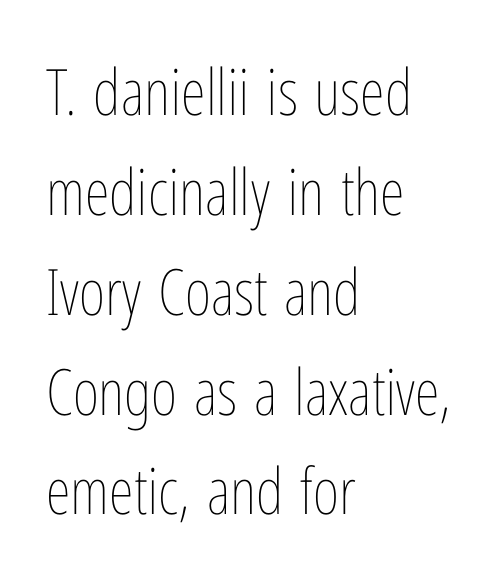
{"italic": "no", "bold": "no", "weight": "thin", "width": "condensed", "stroke_contrast": "low", "x_height": "medium", "monospaced": "no", "underline": "no", "align": "left", "line_spacing": "normal", "line_spacing_ratio": 1.56, "letter_spacing": "normal", "letter_spacing_em": 0.0, "glyph_px": 64}
